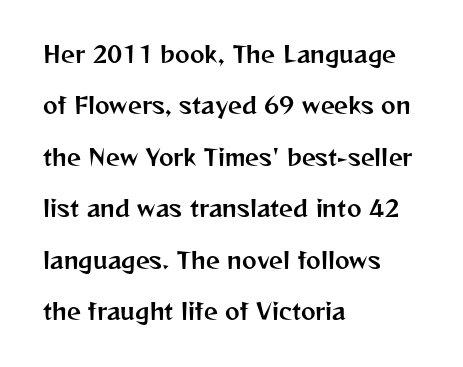
There is no visible air inserted between adjacent glyphs. Airy leading. You can tell it's not italic because the verticals are truly vertical. The space beneath each line is pristine and unruled.
